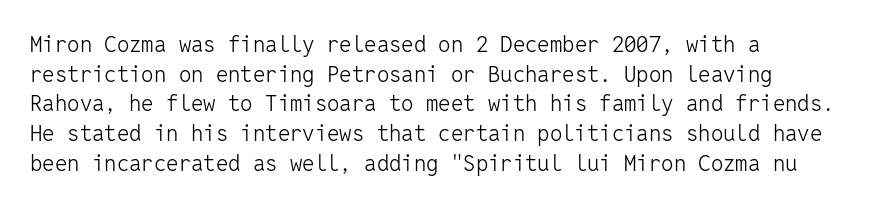
{"italic": "no", "bold": "no", "underline": "no", "align": "left", "line_spacing": "normal", "line_spacing_ratio": 1.35, "letter_spacing": "normal", "letter_spacing_em": 0.0, "glyph_px": 22}
